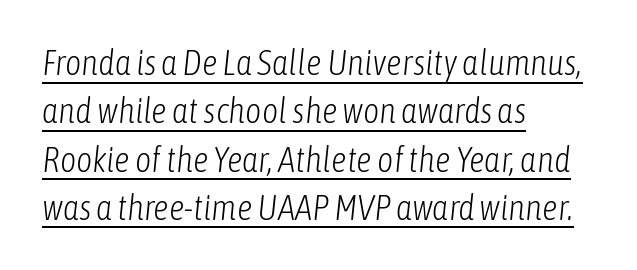
{"italic": "yes", "lean": "right", "slant_degrees": 6, "bold": "no", "weight": "light", "width": "condensed", "stroke_contrast": "low", "x_height": "medium", "monospaced": "no", "underline": "yes", "align": "left", "line_spacing": "normal", "line_spacing_ratio": 1.38, "letter_spacing": "normal", "letter_spacing_em": 0.0, "glyph_px": 35}
